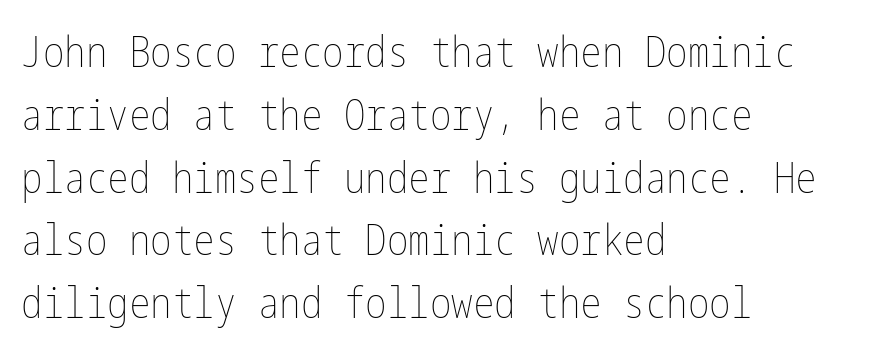
Q: Is the text bold? A: No.
Q: Is the text italic (slanted)? A: No, it is upright.
Q: Is the text underlined? A: No.
Q: How is the paragraph aligned? A: Left-aligned.
Q: Is the spacing between letters normal or unusually wide? A: Normal.
Q: Is the spacing between lines tight, normal or loose? A: Normal.
Q: Width (condensed, normal, or wide)? A: Condensed.
Q: Stroke contrast? A: Low.
Q: x-height? A: Medium.
